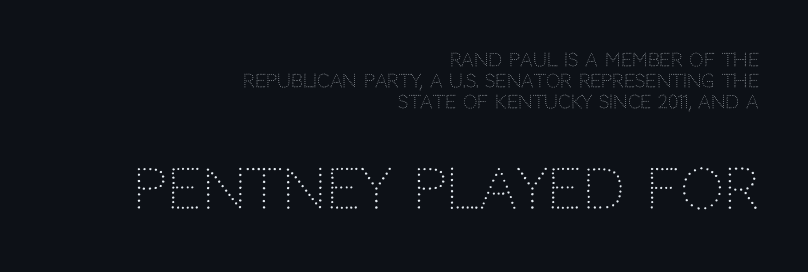
{"serif": "no", "italic": "no", "bold": "no", "weight": "light", "width": "normal", "stroke_contrast": "low", "x_height": "large", "monospaced": "no", "underline": "no", "align": "right", "line_spacing_ratio": 1.17, "letter_spacing": "normal", "letter_spacing_em": 0.0, "larger_block": "second", "size_ratio": 3.06, "glyph_px": 55}
